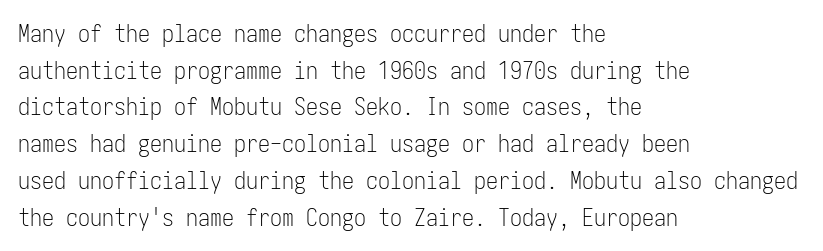
Standard letterfit; no display-style spreading of the glyphs. No chunkiness to these letters — they're not bold. This is roman type, the default non-slanted kind. Does the copy run flush right? No — it runs flush left.
